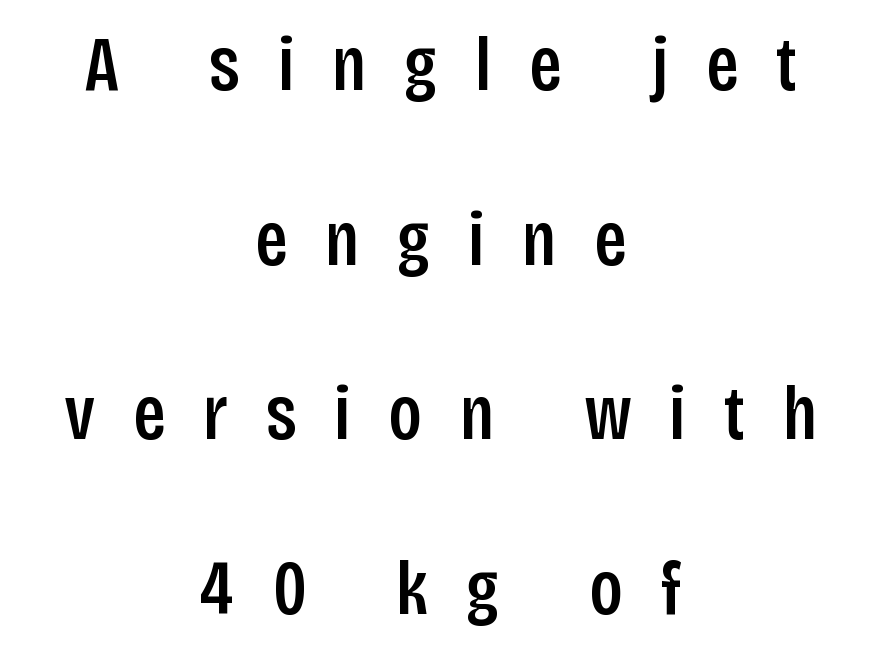
{"serif": "no", "italic": "no", "width": "condensed", "stroke_contrast": "low", "x_height": "large", "monospaced": "no", "underline": "no", "align": "center", "line_spacing": "loose", "line_spacing_ratio": 2.24, "letter_spacing": "wide", "letter_spacing_em": 0.48, "glyph_px": 78}
